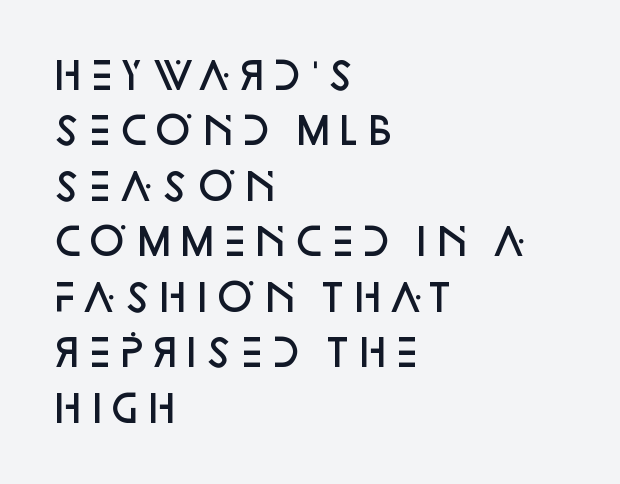
The image shows 37 px semibold sans-serif type, upright; set left-aligned, normal line spacing (1.5x), normal letter spacing, not underlined; low stroke contrast and a large x-height.
